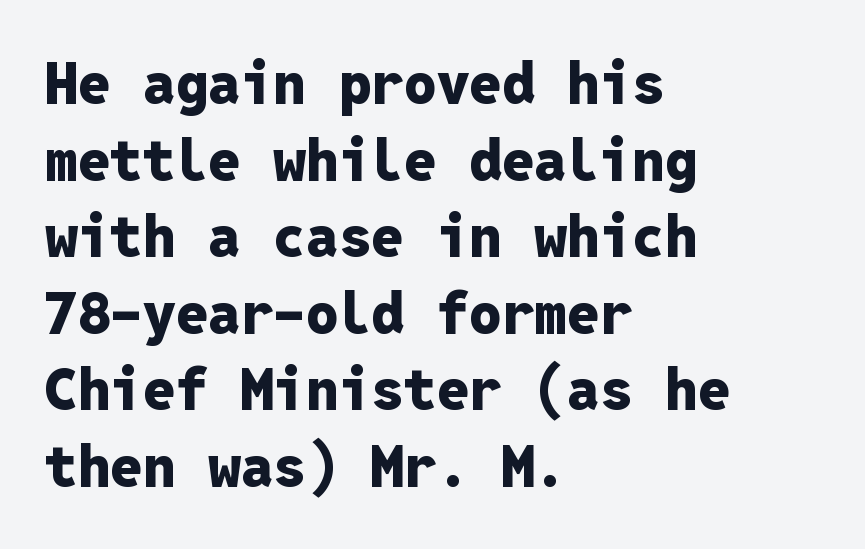
{"serif": "no", "italic": "no", "bold": "yes", "weight": "heavy", "width": "normal", "stroke_contrast": "low", "x_height": "medium", "monospaced": "yes", "underline": "no", "align": "left", "line_spacing": "normal", "line_spacing_ratio": 1.32, "letter_spacing": "normal", "letter_spacing_em": 0.0, "glyph_px": 58}
